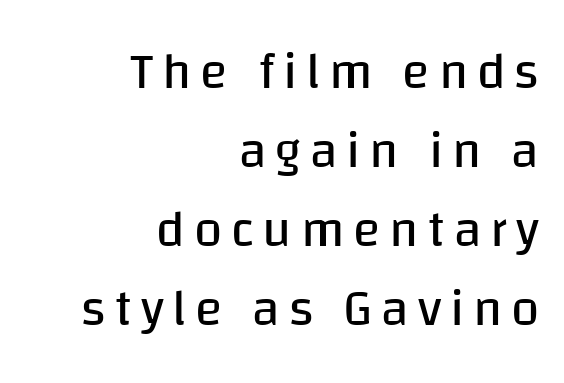
Q: Is the text bold? A: No.
Q: Is the text italic (slanted)? A: No, it is upright.
Q: Is the typeface a serif or a sans-serif typeface? A: Sans-serif.
Q: Is the text underlined? A: No.
Q: How is the paragraph aligned? A: Right-aligned.
Q: Is the spacing between lines tight, normal or loose? A: Normal.
Q: Width (condensed, normal, or wide)? A: Normal.
Q: Stroke contrast? A: Low.
Q: x-height? A: Large.
Q: Monospaced? A: No.
